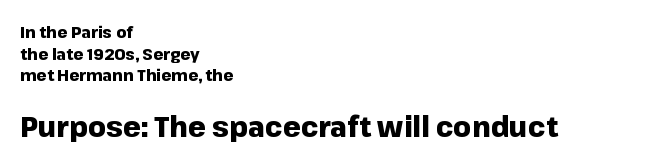
The image shows 28 px heavy sans-serif type, upright; set left-aligned, normal line spacing (1.35x), normal letter spacing, not underlined; the second (bottom) block is 1.75x larger; low stroke contrast and a medium x-height.
